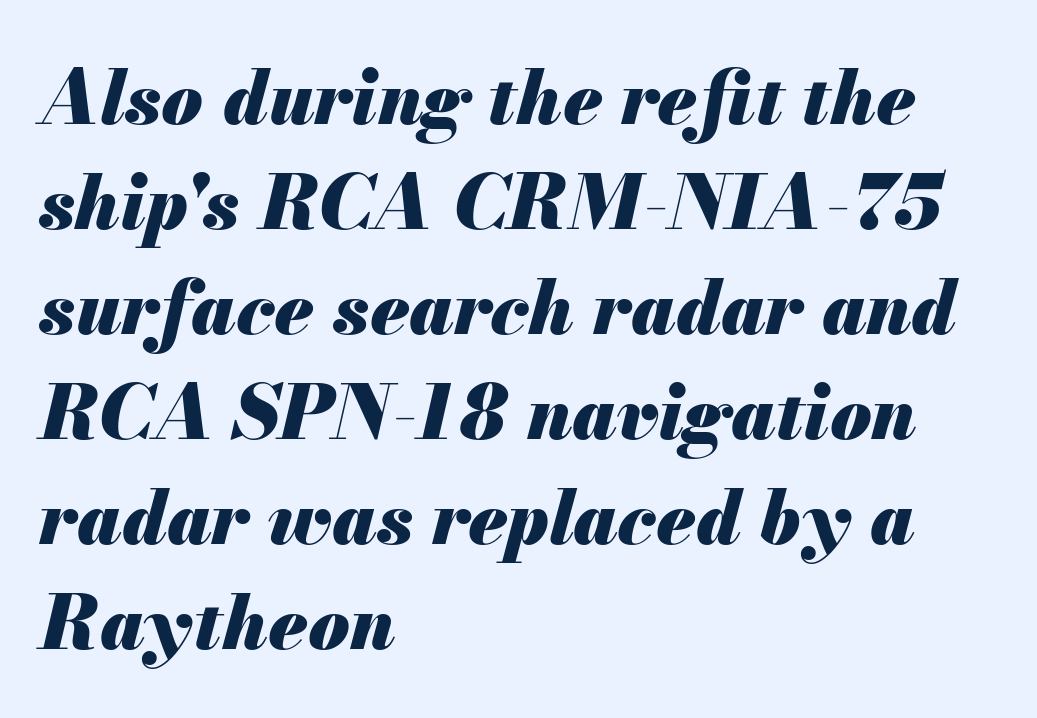
Q: Is the text bold? A: Yes.
Q: Is the text italic (slanted)? A: Yes, it leans right by about 13 degrees.
Q: Is the text underlined? A: No.
Q: How is the paragraph aligned? A: Left-aligned.
Q: Is the spacing between letters normal or unusually wide? A: Normal.
Q: Is the spacing between lines tight, normal or loose? A: Normal.
Q: Width (condensed, normal, or wide)? A: Normal.
Q: Stroke contrast? A: Medium.
Q: x-height? A: Small.
Q: Monospaced? A: No.
